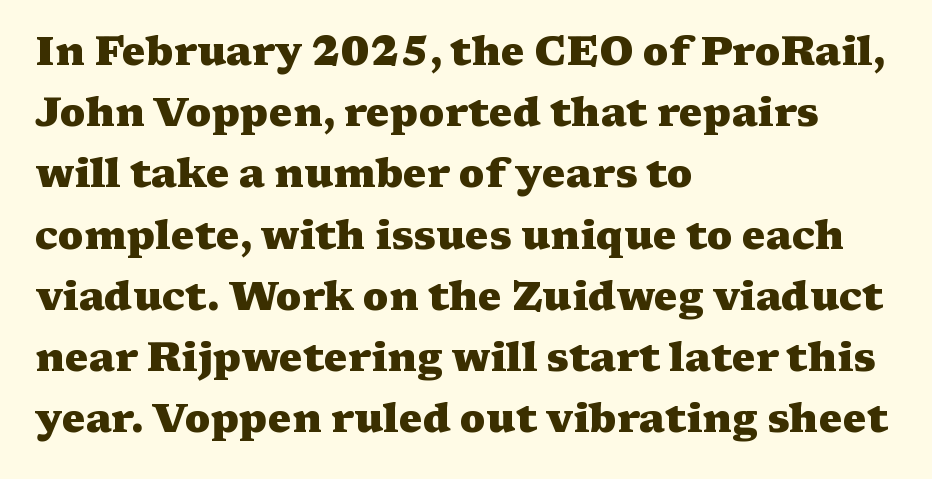
Successive baselines arrive at the customary interval. The passage shown has conventional tracking throughout. Only glyphs here, with clear space below each row. The designer went with a serif here, giving each stem small feet. Which margin do the lines hug? The left one — the right edge is uneven. The strokes are fattened all the way to bold.
